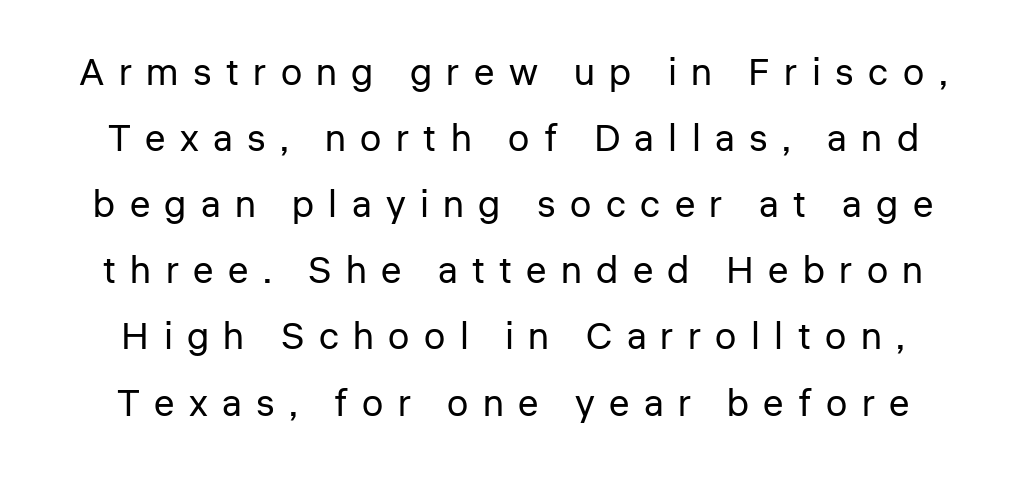
What kind of face is this? One without serifs — a sans. Do the characters align in a grid? No, the font is proportional. The lettering holds an erect, upright posture throughout. The tracking reads as deliberately expanded to a designer's eye. Underlining? Definitely not there.
